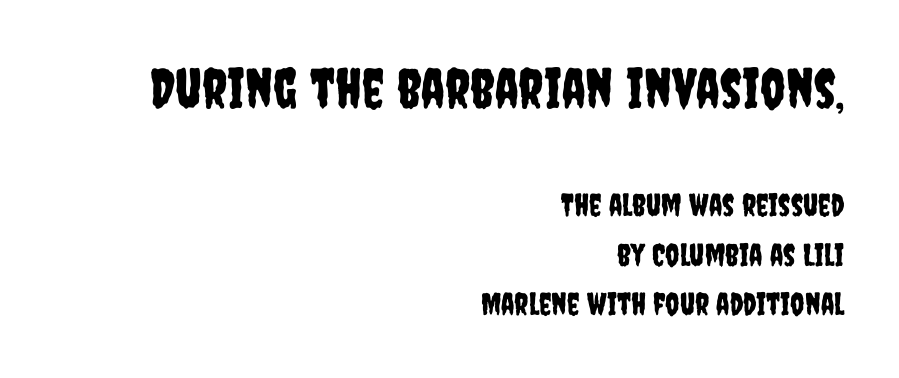
Notice how the stems are strictly vertical — no italics here. Stroke terminals: plain, sans-serif. The earlier block is typeset at a bigger size than the later block. Note the varied advance widths — an 'i' is clearly narrower than an 'm'. Underline: absent. Horizontal bands of white between lines are of average thickness.
